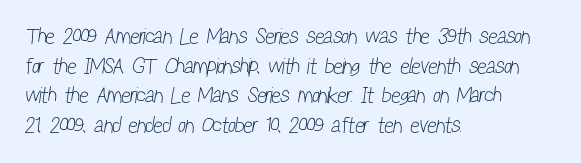
{"bold": "no", "underline": "no", "align": "left", "line_spacing": "normal", "line_spacing_ratio": 1.35, "letter_spacing": "normal", "letter_spacing_em": 0.0, "glyph_px": 22}
